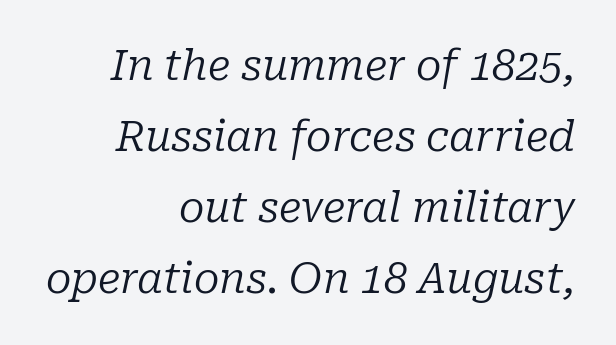
A light-to-regular cut is what we see here. Compared with ordinary roman type, these characters are visibly tilted. A typesetter would label this face a serif. Here the designer chose a conventional face with non-uniform glyph widths.
